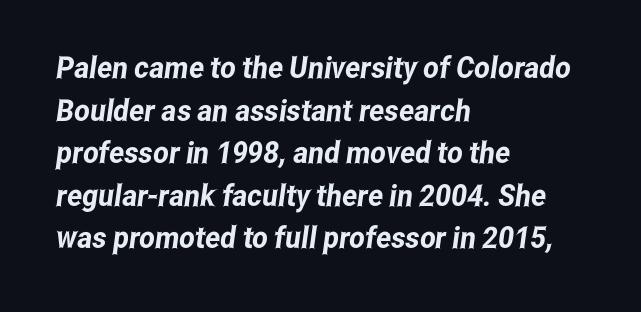
{"serif": "no", "width": "condensed", "stroke_contrast": "low", "x_height": "medium", "monospaced": "no", "underline": "no", "align": "left", "line_spacing": "normal", "line_spacing_ratio": 1.42, "letter_spacing": "normal", "letter_spacing_em": 0.0, "glyph_px": 30}
